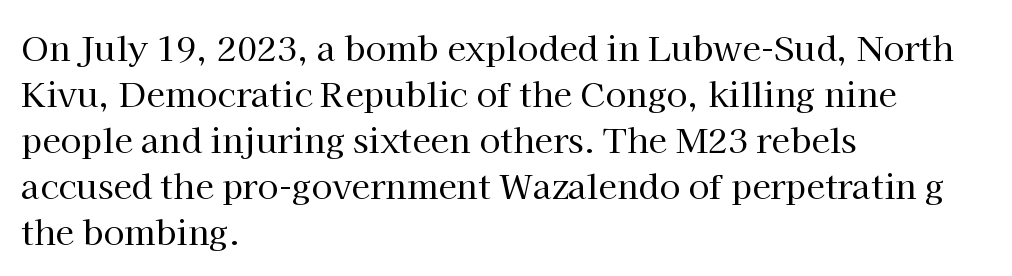
{"serif": "yes", "italic": "no", "bold": "no", "weight": "regular", "width": "normal", "stroke_contrast": "high", "x_height": "medium", "monospaced": "no", "underline": "no", "align": "left", "line_spacing": "normal", "line_spacing_ratio": 1.35, "letter_spacing": "normal", "letter_spacing_em": 0.0, "glyph_px": 34}
